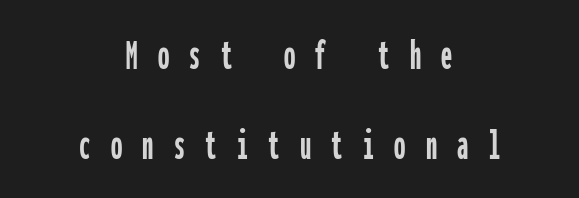
{"serif": "no", "italic": "no", "width": "condensed", "stroke_contrast": "low", "x_height": "medium", "monospaced": "yes", "underline": "no", "align": "center", "line_spacing": "loose", "line_spacing_ratio": 1.99, "letter_spacing": "wide", "letter_spacing_em": 0.45, "glyph_px": 45}
